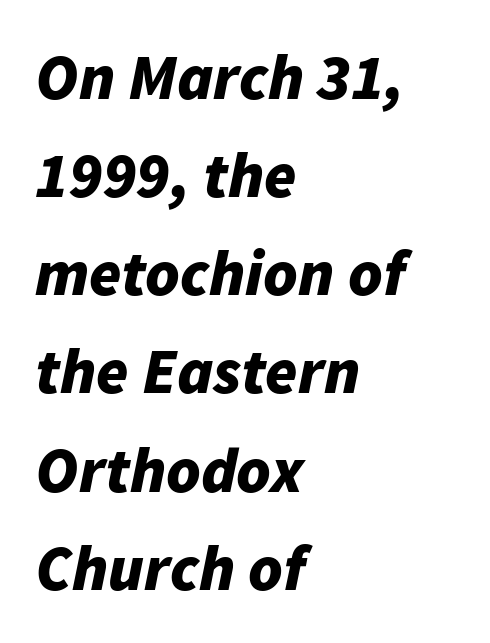
The font is running at its bold setting. A normal amount of white space separates one row of letters from the next. Spacing between characters is what you'd get straight out of the box. The text block is weighted toward the left margin, trailing off unevenly rightward. The letters are slanted; this is an italic face. Letters rest on an invisible, unmarked baseline.
